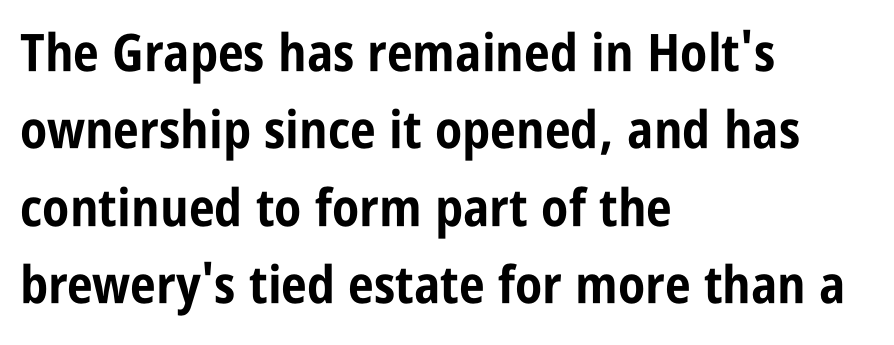
The font family rendered here belongs to the sans-serif group. The passage shown is typed in a proportional face where columns would drift. Interline gaps are of average width in this sample. The passage shown has conventional tracking throughout.
